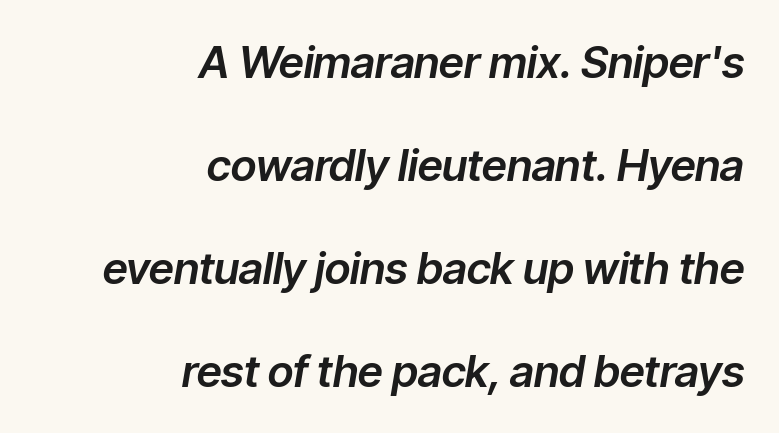
Q: Is the text italic (slanted)? A: Yes, it leans right by about 9 degrees.
Q: Is the text underlined? A: No.
Q: How is the paragraph aligned? A: Right-aligned.
Q: Is the spacing between letters normal or unusually wide? A: Normal.
Q: Is the spacing between lines tight, normal or loose? A: Loose.
Q: Width (condensed, normal, or wide)? A: Normal.
Q: Stroke contrast? A: Low.
Q: x-height? A: Medium.
Q: Monospaced? A: No.
